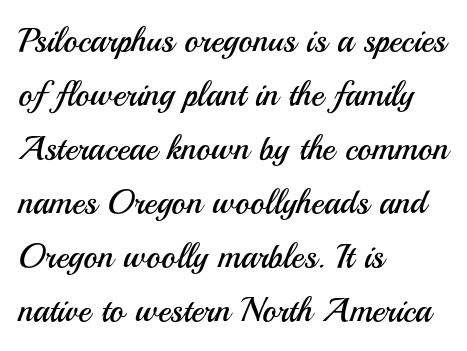
The image shows 34 px regular-weight sans-serif type; set left-aligned, normal line spacing (1.59x), normal letter spacing, not underlined; medium stroke contrast and a small x-height.
